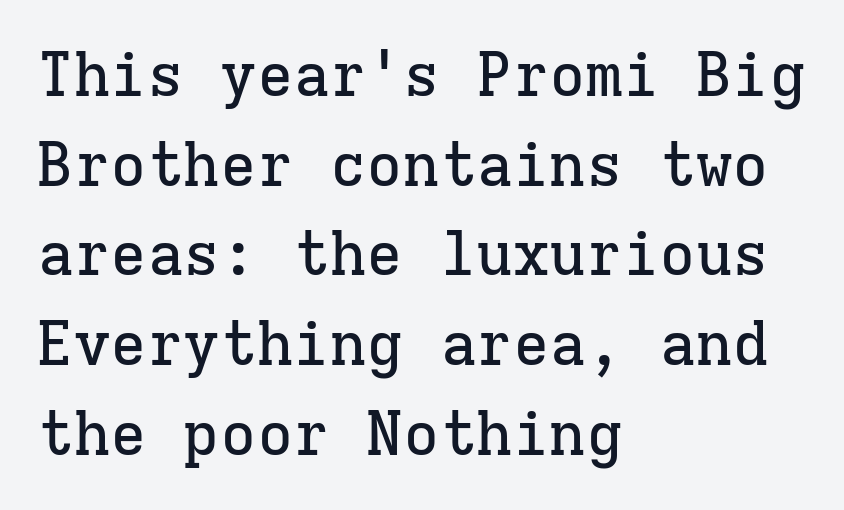
Q: Is the text italic (slanted)? A: No, it is upright.
Q: Is the typeface a serif or a sans-serif typeface? A: Serif.
Q: Is the text underlined? A: No.
Q: How is the paragraph aligned? A: Left-aligned.
Q: Is the spacing between letters normal or unusually wide? A: Normal.
Q: Is the spacing between lines tight, normal or loose? A: Normal.
Q: Width (condensed, normal, or wide)? A: Normal.
Q: Stroke contrast? A: Low.
Q: x-height? A: Medium.
Q: Monospaced? A: Yes.
